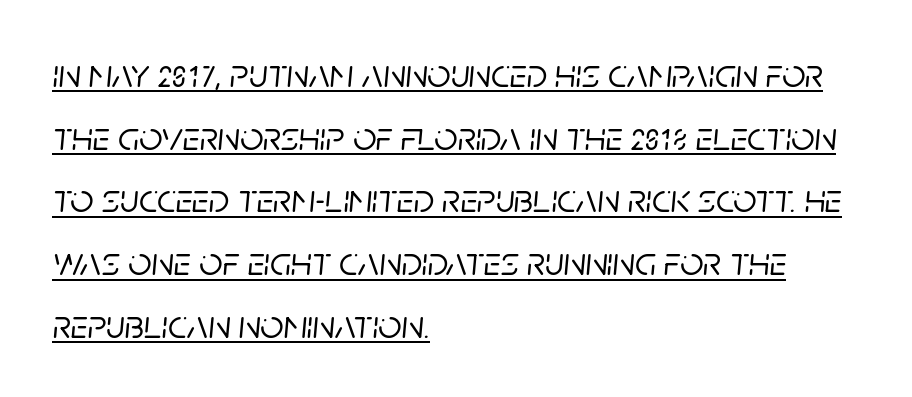
The image shows 41 px text type, italic (leaning right); set left-aligned, normal line spacing (1.53x), normal letter spacing, underlined; low stroke contrast and a large x-height.
